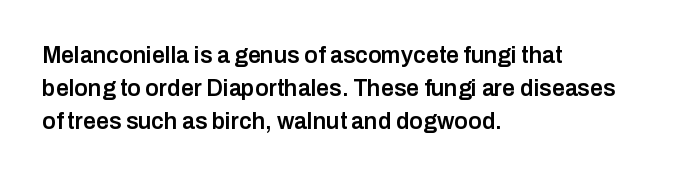
The image shows 23 px text type, upright; set left-aligned, normal line spacing (1.43x), normal letter spacing, not underlined.
